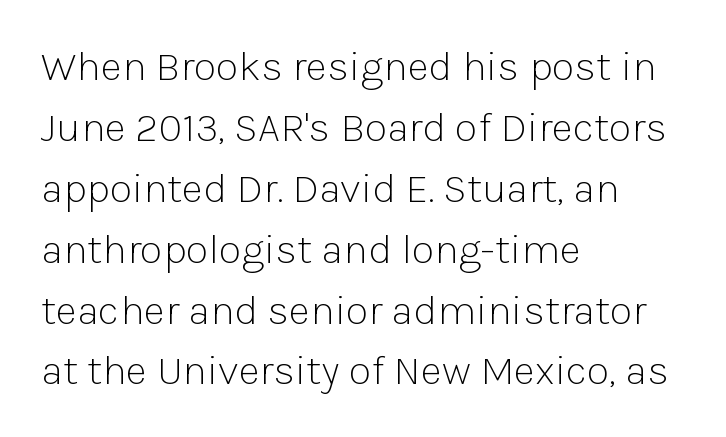
Q: Is the text bold? A: No.
Q: Is the text italic (slanted)? A: No, it is upright.
Q: Is the typeface a serif or a sans-serif typeface? A: Sans-serif.
Q: Is the text underlined? A: No.
Q: How is the paragraph aligned? A: Left-aligned.
Q: Is the spacing between letters normal or unusually wide? A: Normal.
Q: Is the spacing between lines tight, normal or loose? A: Normal.
Q: Width (condensed, normal, or wide)? A: Normal.
Q: Stroke contrast? A: Low.
Q: x-height? A: Medium.
Q: Monospaced? A: No.
